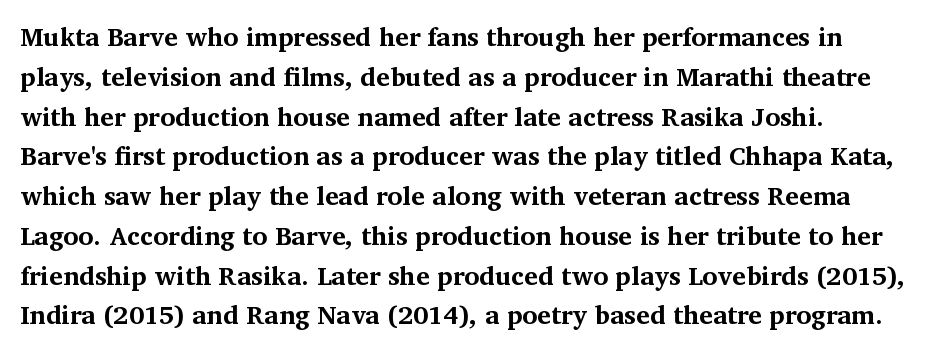
This sample uses an upright cut, with every glyph sitting square on the baseline. Emphasis by weight is at full strength: bold. The rows are spaced the way most documents space them. The glyphs are unaccompanied by any horizontal stroke below them. You could call the tracking neutral — neither tight nor loose.
